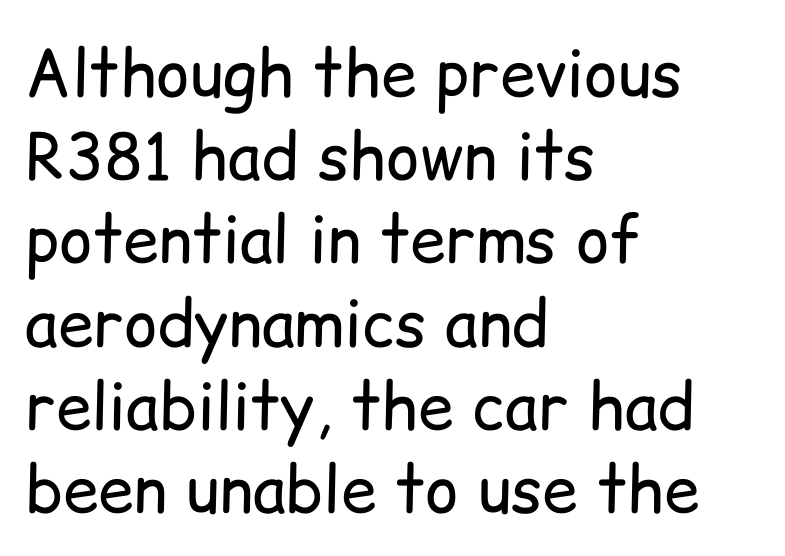
{"serif": "no", "italic": "no", "bold": "no", "weight": "regular", "width": "normal", "stroke_contrast": "low", "x_height": "medium", "monospaced": "no", "underline": "no", "align": "left", "line_spacing": "normal", "line_spacing_ratio": 1.3, "letter_spacing": "normal", "letter_spacing_em": 0.0, "glyph_px": 64}
